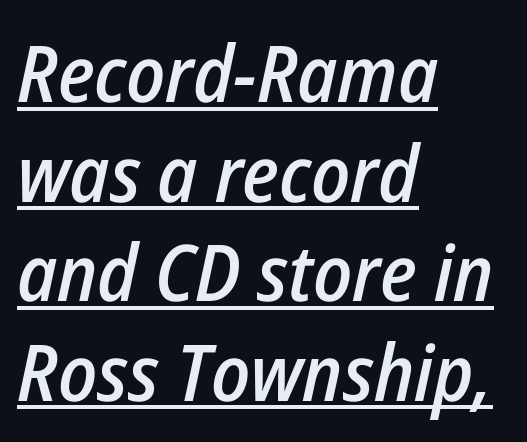
Q: Is the text bold? A: Semi-bold.
Q: Is the text italic (slanted)? A: Yes, it leans right by about 12 degrees.
Q: Is the text underlined? A: Yes.
Q: How is the paragraph aligned? A: Left-aligned.
Q: Is the spacing between letters normal or unusually wide? A: Normal.
Q: Is the spacing between lines tight, normal or loose? A: Normal.
Q: Width (condensed, normal, or wide)? A: Condensed.
Q: Stroke contrast? A: Low.
Q: x-height? A: Medium.
Q: Monospaced? A: No.
